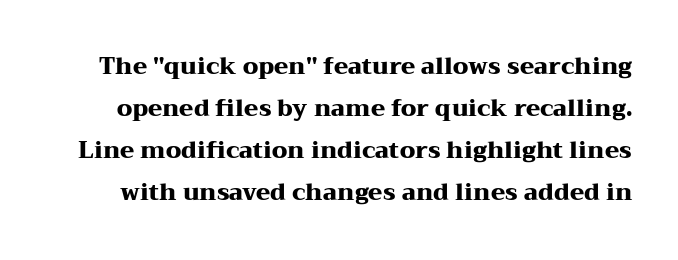
The specimen reads as upright at a glance. Stroke thickness is high; the sample reads as a true bold. Standard letterfit; no display-style spreading of the glyphs. Bare-footed words on every line.
